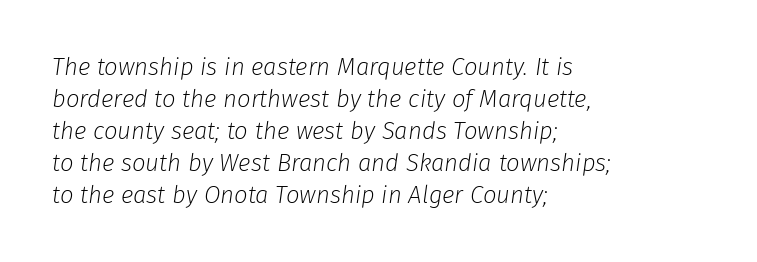
The image shows 24 px text type, italic (leaning right); set left-aligned, normal line spacing (1.33x), normal letter spacing, not underlined.
